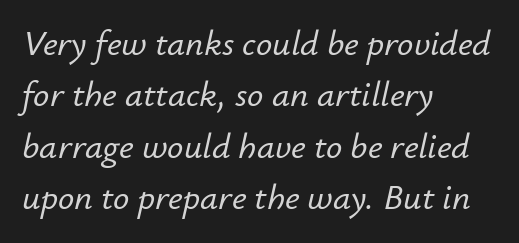
{"italic": "yes", "lean": "right", "slant_degrees": 12, "width": "normal", "stroke_contrast": "low", "x_height": "small", "monospaced": "no", "underline": "no", "align": "left", "line_spacing": "normal", "line_spacing_ratio": 1.43, "letter_spacing": "normal", "letter_spacing_em": 0.0, "glyph_px": 36}
